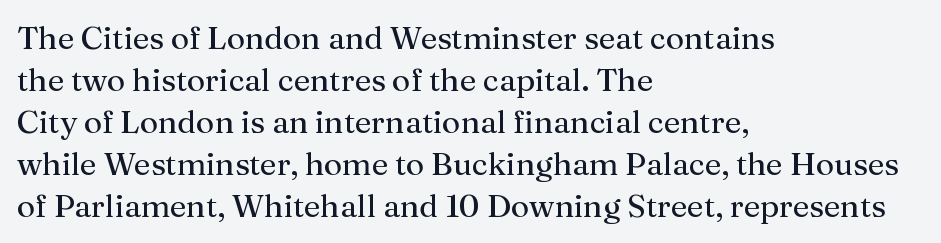
{"serif": "yes", "italic": "no", "bold": "no", "weight": "regular", "width": "normal", "stroke_contrast": "medium", "x_height": "medium", "monospaced": "no", "underline": "no", "align": "left", "line_spacing": "normal", "line_spacing_ratio": 1.31, "letter_spacing": "normal", "letter_spacing_em": 0.0, "glyph_px": 32}
